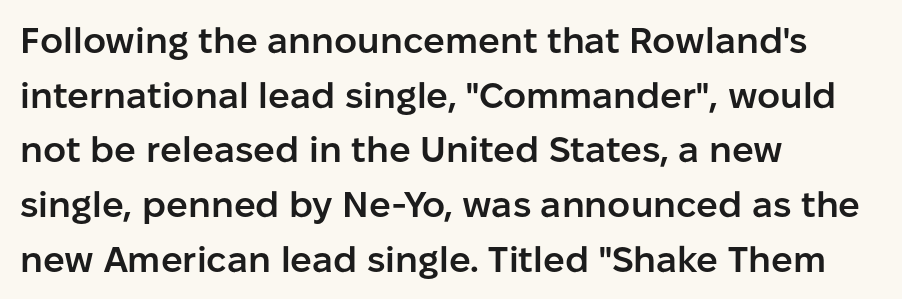
{"serif": "no", "italic": "no", "bold": "semi", "weight": "semibold", "width": "normal", "stroke_contrast": "low", "x_height": "medium", "monospaced": "no", "underline": "no", "align": "left", "line_spacing": "normal", "line_spacing_ratio": 1.52, "letter_spacing": "normal", "letter_spacing_em": 0.0, "glyph_px": 36}
